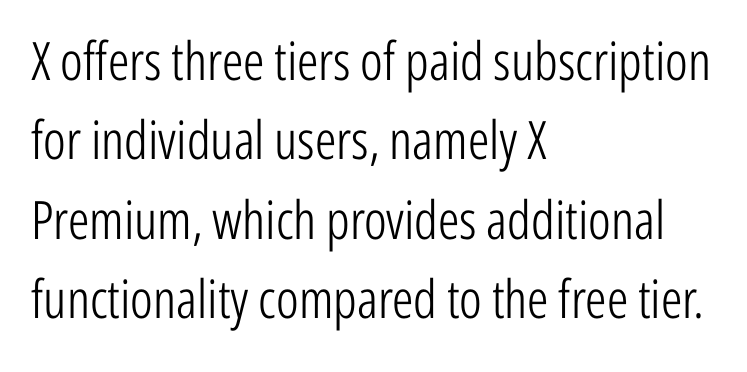
Character widths vary here, with narrow letters taking less room than wide ones. This sample uses an upright cut, with every glyph sitting square on the baseline. Grotesque or geometric, the face here clearly has no serifs. The lines are quadded left. Just letters on the line, the space beneath them empty.
